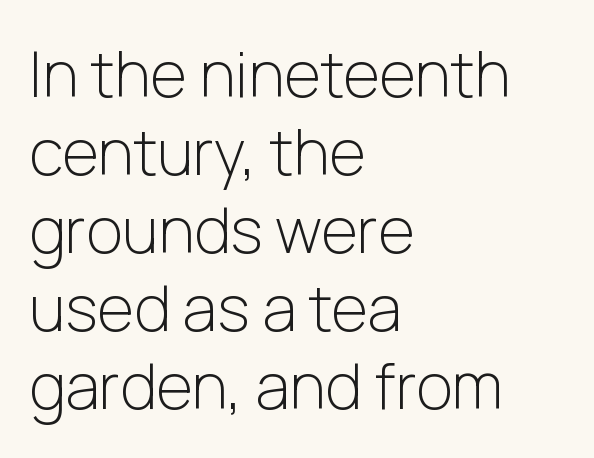
Check the space under the baseline: it is left empty. A typesetter would call this proportional, since set widths differ per character. The compositor pushed each line to the left boundary. The specimen reads as upright at a glance.
